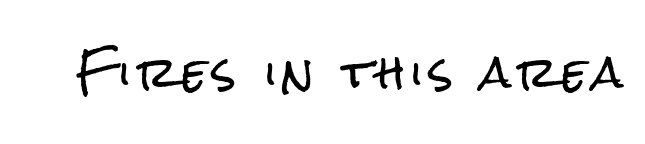
{"serif": "no", "italic": "no", "width": "condensed", "stroke_contrast": "low", "x_height": "medium", "monospaced": "no", "underline": "no", "glyph_px": 42}
